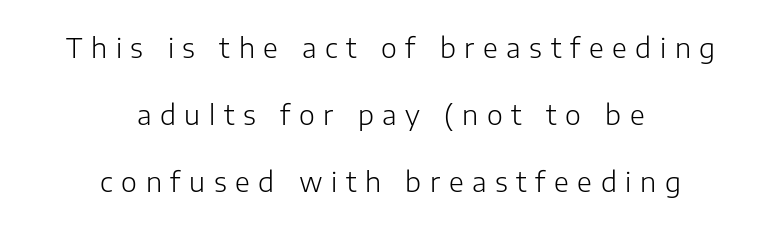
This reads as an unemphasized weight, regular at the heaviest. The glyphs are unaccompanied by any horizontal stroke below them. The paragraph shown floats in the horizontal middle. The leading is generous, giving the passage an open texture. Every stem runs plumb, perpendicular to the baseline. Students, note that the glyphs here are deliberately spaced far apart.
